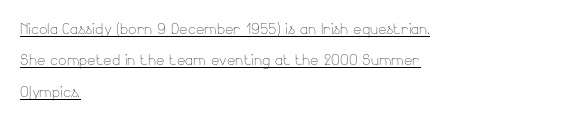
{"italic": "no", "bold": "no", "underline": "yes", "align": "left", "line_spacing": "normal", "line_spacing_ratio": 1.57, "letter_spacing": "normal", "letter_spacing_em": 0.0, "glyph_px": 20}
